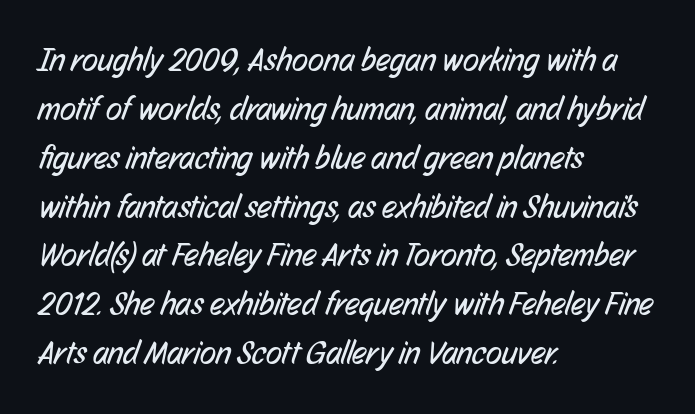
The image shows 33 px regular-weight, condensed sans-serif type; set left-aligned, normal line spacing (1.48x), normal letter spacing, not underlined; low stroke contrast and a medium x-height.
